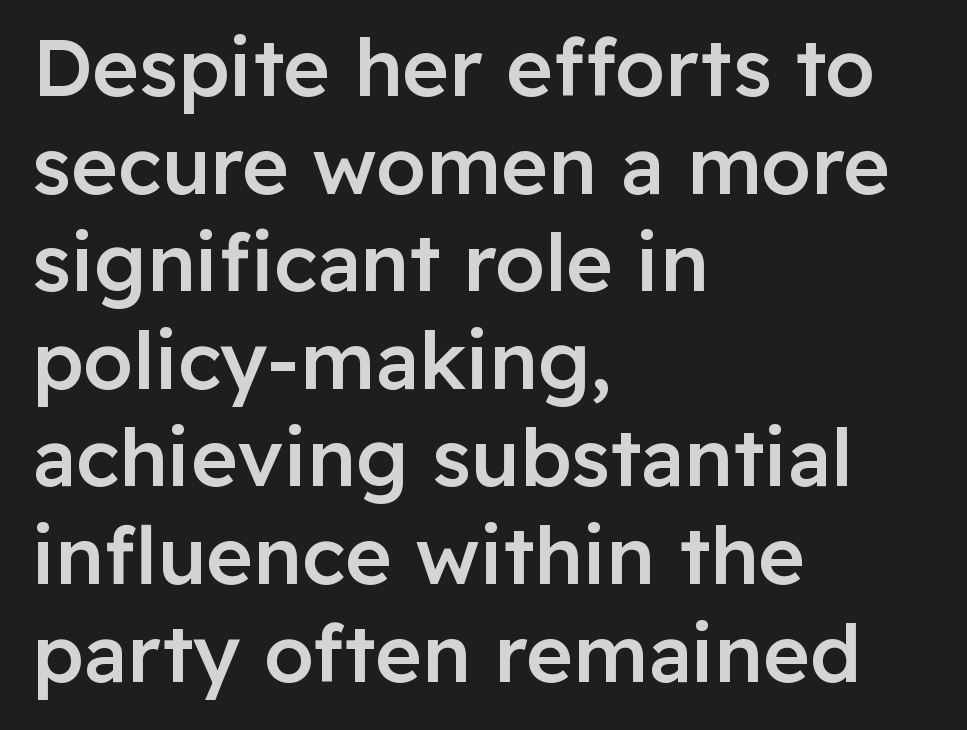
The image shows 80 px semibold sans-serif type, upright; set left-aligned, line spacing 1.22x, normal letter spacing, not underlined; low stroke contrast and a medium x-height.
